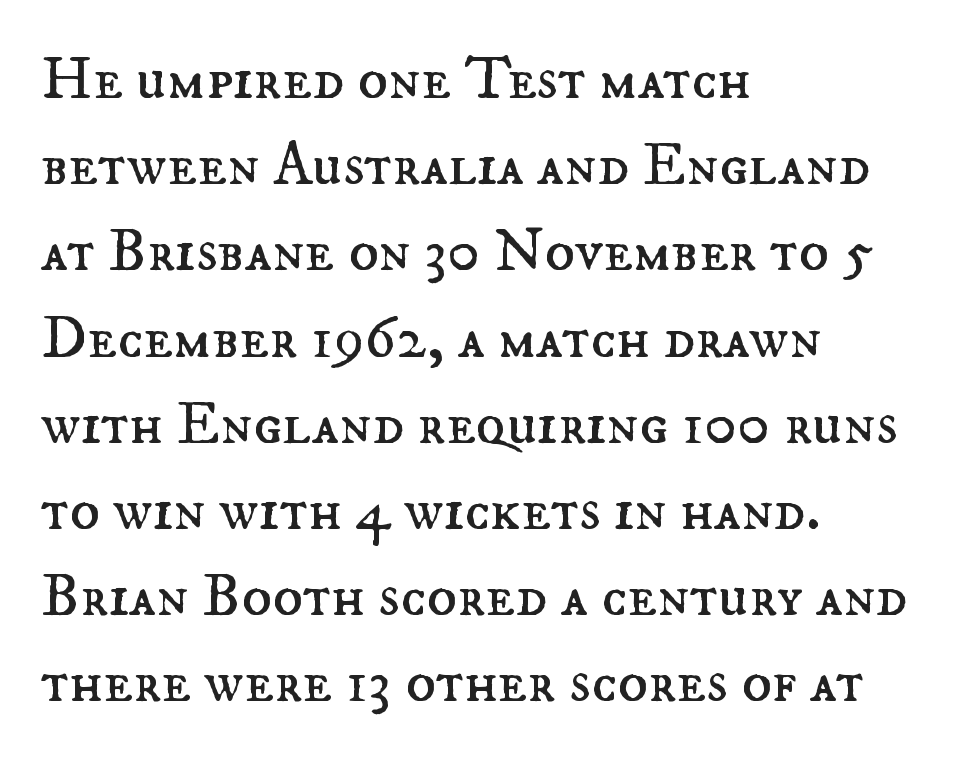
{"italic": "no", "bold": "no", "weight": "regular", "width": "normal", "stroke_contrast": "medium", "x_height": "small", "monospaced": "no", "underline": "no", "align": "left", "line_spacing": "normal", "line_spacing_ratio": 1.39, "letter_spacing": "normal", "letter_spacing_em": 0.0, "glyph_px": 62}
